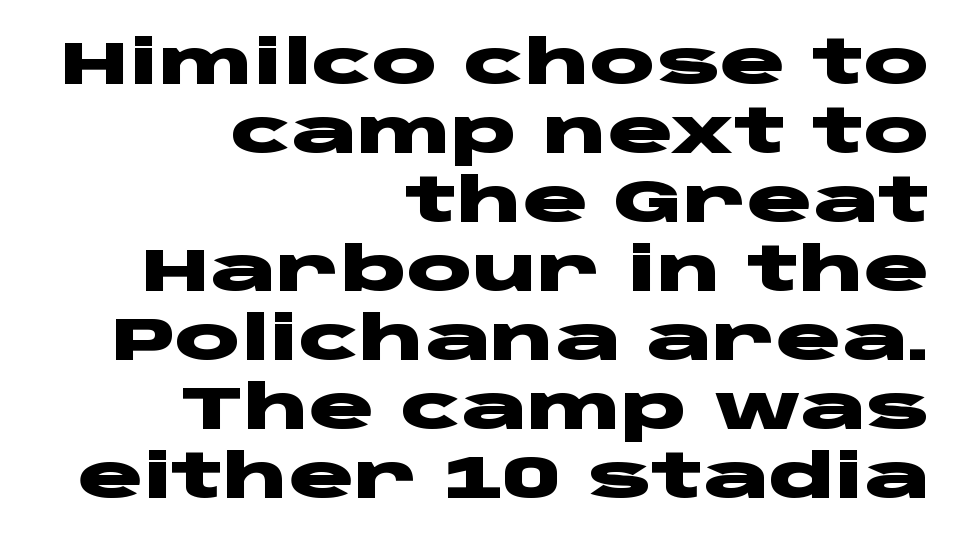
{"serif": "no", "italic": "no", "bold": "yes", "weight": "heavy", "width": "wide", "stroke_contrast": "low", "x_height": "large", "monospaced": "no", "underline": "no", "align": "right", "line_spacing": "tight", "line_spacing_ratio": 1.13, "letter_spacing": "normal", "letter_spacing_em": 0.0, "glyph_px": 61}
